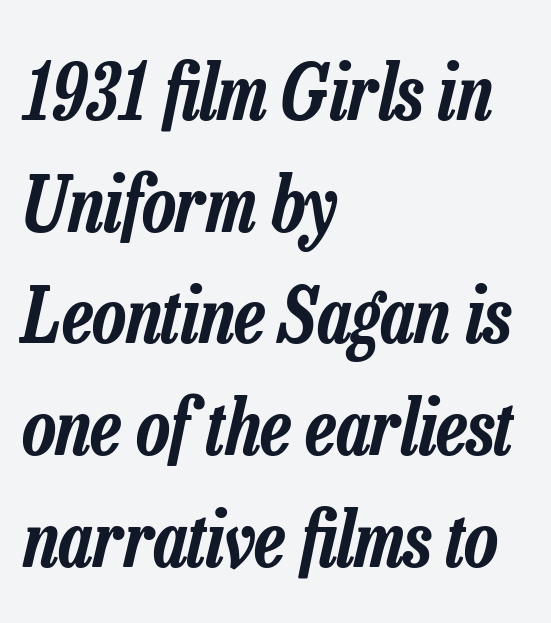
The image shows 77 px condensed type, italic (leaning right); set left-aligned, normal line spacing (1.45x), normal letter spacing, not underlined; low stroke contrast and a medium x-height.
